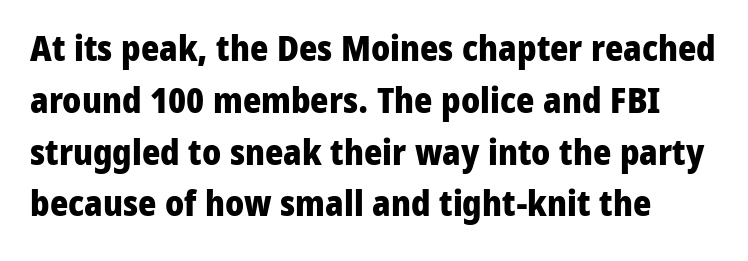
{"serif": "no", "italic": "no", "bold": "yes", "weight": "heavy", "width": "normal", "stroke_contrast": "low", "x_height": "medium", "monospaced": "no", "underline": "no", "line_spacing": "normal", "line_spacing_ratio": 1.48, "letter_spacing": "normal", "letter_spacing_em": 0.0, "glyph_px": 35}
